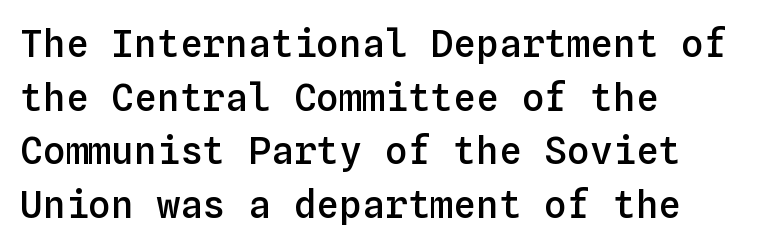
Q: Is the text bold? A: Semi-bold.
Q: Is the text italic (slanted)? A: No, it is upright.
Q: Is the text underlined? A: No.
Q: How is the paragraph aligned? A: Left-aligned.
Q: Is the spacing between letters normal or unusually wide? A: Normal.
Q: Is the spacing between lines tight, normal or loose? A: Normal.
Q: Width (condensed, normal, or wide)? A: Normal.
Q: Stroke contrast? A: Low.
Q: x-height? A: Medium.
Q: Monospaced? A: Yes.
